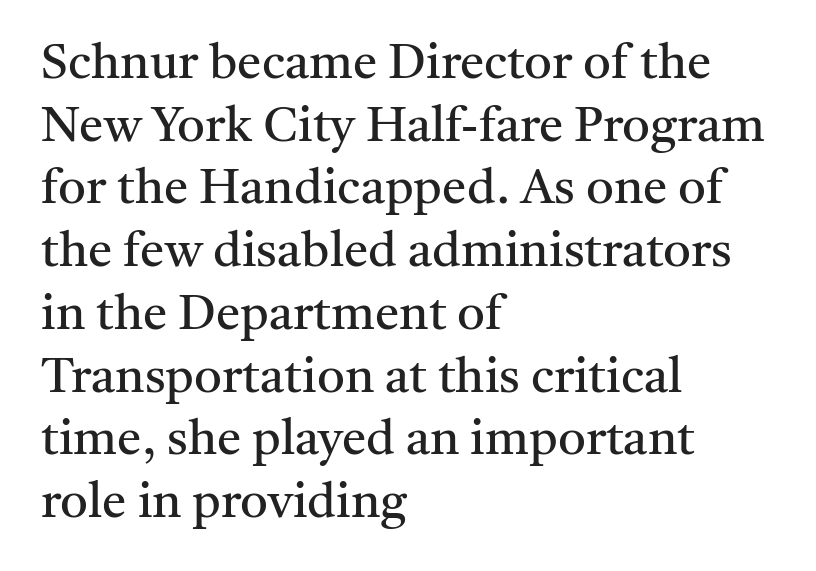
The image shows 49 px regular-weight serif type, upright; set left-aligned, normal line spacing (1.28x), normal letter spacing, not underlined; medium stroke contrast and a medium x-height.
